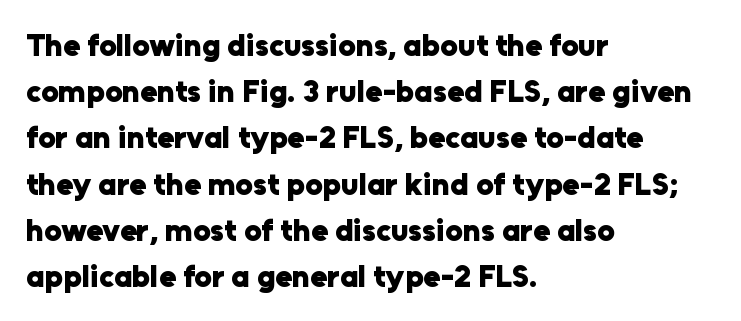
Q: Is the text bold? A: Yes.
Q: Is the text italic (slanted)? A: No, it is upright.
Q: Is the typeface a serif or a sans-serif typeface? A: Sans-serif.
Q: Is the text underlined? A: No.
Q: How is the paragraph aligned? A: Left-aligned.
Q: Is the spacing between letters normal or unusually wide? A: Normal.
Q: Is the spacing between lines tight, normal or loose? A: Normal.
Q: Width (condensed, normal, or wide)? A: Normal.
Q: Stroke contrast? A: Low.
Q: x-height? A: Medium.
Q: Monospaced? A: No.
